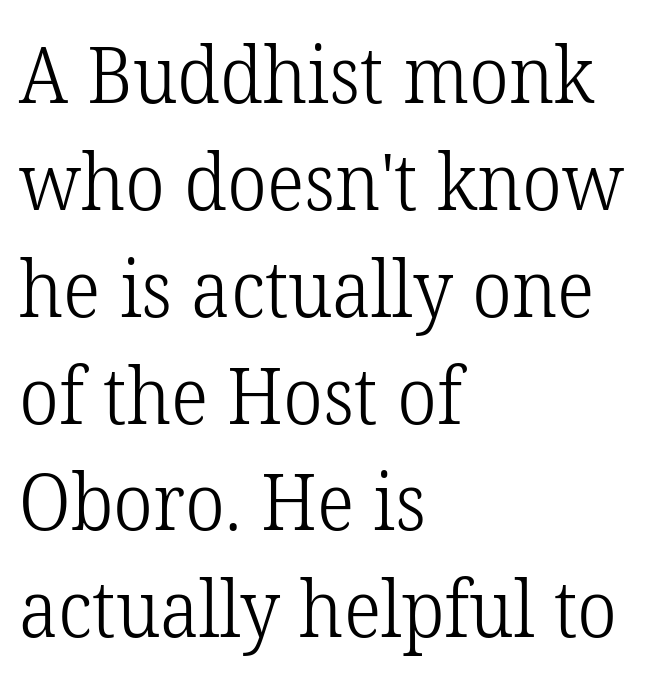
Q: Is the text bold? A: No.
Q: Is the text italic (slanted)? A: No, it is upright.
Q: Is the typeface a serif or a sans-serif typeface? A: Serif.
Q: Is the text underlined? A: No.
Q: How is the paragraph aligned? A: Left-aligned.
Q: Is the spacing between letters normal or unusually wide? A: Normal.
Q: Is the spacing between lines tight, normal or loose? A: Normal.
Q: Width (condensed, normal, or wide)? A: Normal.
Q: Stroke contrast? A: Low.
Q: x-height? A: Medium.
Q: Monospaced? A: No.
